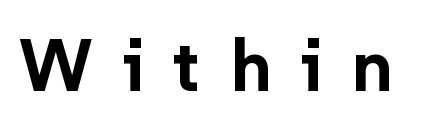
{"serif": "no", "italic": "no", "bold": "yes", "weight": "bold", "width": "normal", "stroke_contrast": "low", "x_height": "medium", "monospaced": "no", "underline": "no", "letter_spacing": "wide", "letter_spacing_em": 0.4, "glyph_px": 73}
